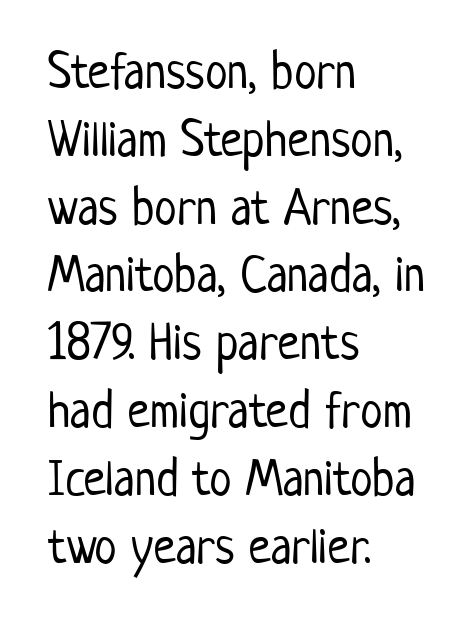
{"serif": "no", "italic": "no", "bold": "no", "weight": "light", "width": "condensed", "stroke_contrast": "low", "x_height": "medium", "monospaced": "no", "underline": "no", "align": "left", "line_spacing": "normal", "line_spacing_ratio": 1.33, "letter_spacing": "normal", "letter_spacing_em": 0.0, "glyph_px": 51}
